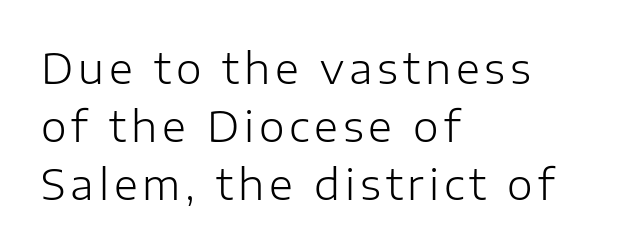
Q: Is the text bold? A: No.
Q: Is the text italic (slanted)? A: No, it is upright.
Q: Is the typeface a serif or a sans-serif typeface? A: Sans-serif.
Q: Is the text underlined? A: No.
Q: How is the paragraph aligned? A: Left-aligned.
Q: Is the spacing between lines tight, normal or loose? A: Normal.
Q: Width (condensed, normal, or wide)? A: Normal.
Q: Stroke contrast? A: Low.
Q: x-height? A: Medium.
Q: Monospaced? A: No.
